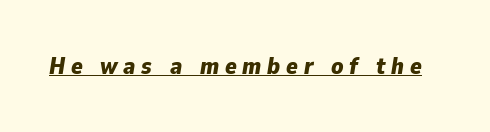
The glyphs look as if they've been sheared to an angle. Caption: bold face, heavy strokes. Does a line run under the words? Yes, clearly. Tracking value appears strongly positive — letters spread wide.
